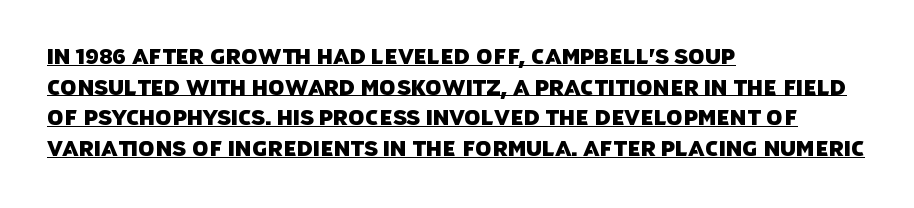
The image shows 21 px text type; set left-aligned, normal line spacing (1.46x), normal letter spacing, underlined.
